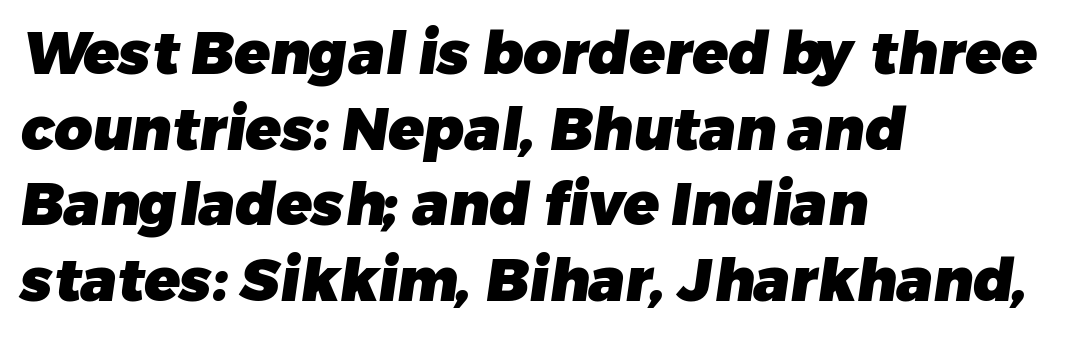
The image shows 59 px heavy sans-serif type; set left-aligned, normal line spacing (1.28x), normal letter spacing, not underlined; low stroke contrast and a medium x-height.
